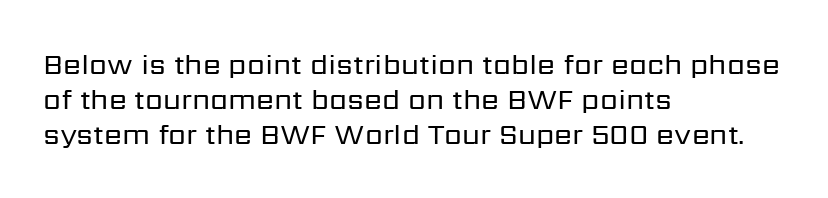
{"serif": "no", "italic": "no", "bold": "no", "weight": "regular", "width": "normal", "stroke_contrast": "low", "x_height": "medium", "monospaced": "no", "underline": "no", "align": "left", "line_spacing_ratio": 1.2, "letter_spacing": "normal", "letter_spacing_em": 0.0, "glyph_px": 29}
